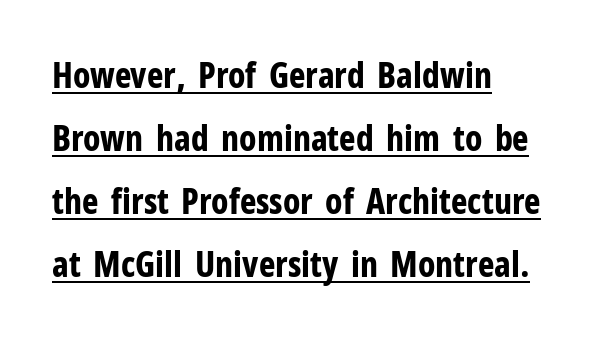
Q: Is the text bold? A: Yes.
Q: Is the text italic (slanted)? A: No, it is upright.
Q: Is the typeface a serif or a sans-serif typeface? A: Sans-serif.
Q: Is the text underlined? A: Yes.
Q: How is the paragraph aligned? A: Left-aligned.
Q: Is the spacing between letters normal or unusually wide? A: Normal.
Q: Width (condensed, normal, or wide)? A: Condensed.
Q: Stroke contrast? A: Low.
Q: x-height? A: Medium.
Q: Monospaced? A: No.
